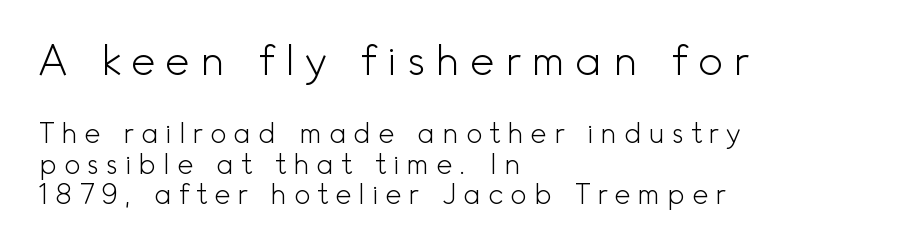
The image shows 42 px light sans-serif type, upright; set left-aligned, tight line spacing (1.09x), unusually wide letter spacing (+0.24 em), not underlined; the first (top) block is 1.5x larger; a small x-height.
